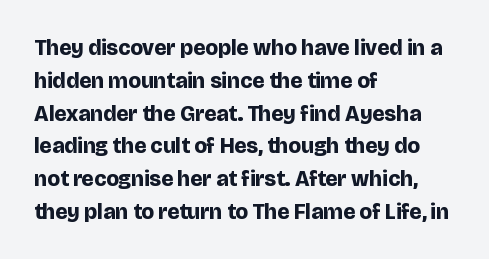
{"italic": "no", "bold": "yes", "underline": "no", "align": "left", "line_spacing": "normal", "line_spacing_ratio": 1.49, "letter_spacing": "normal", "letter_spacing_em": 0.0, "glyph_px": 22}
